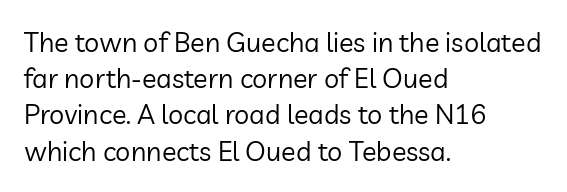
{"italic": "no", "bold": "no", "underline": "no", "align": "left", "line_spacing": "normal", "line_spacing_ratio": 1.34, "letter_spacing": "normal", "letter_spacing_em": 0.0, "glyph_px": 27}
